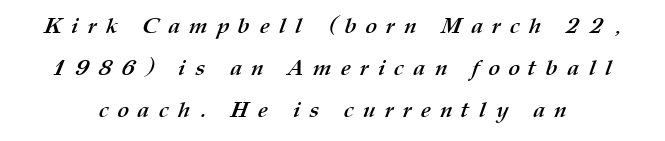
The image shows 22 px bold type; set loose line spacing (1.9x), unusually wide letter spacing (+0.42 em), not underlined.
